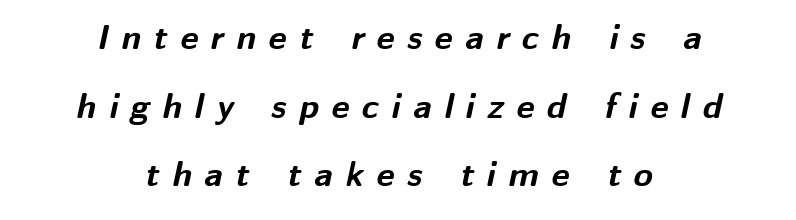
Q: Is the text bold? A: Yes.
Q: Is the text italic (slanted)? A: Yes, it leans right by about 12 degrees.
Q: Is the text underlined? A: No.
Q: How is the paragraph aligned? A: Centered.
Q: Is the spacing between letters normal or unusually wide? A: Unusually wide.
Q: Is the spacing between lines tight, normal or loose? A: Loose.
Q: Width (condensed, normal, or wide)? A: Normal.
Q: Stroke contrast? A: Medium.
Q: x-height? A: Medium.
Q: Monospaced? A: No.
